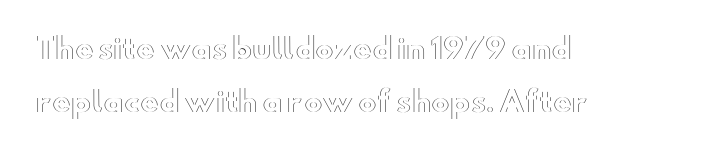
These lines keep a tight, regular rhythm from letter to letter. Vertical strokes here are truly vertical. The face used here is proportionally spaced, like ordinary book or web type. The text block is weighted toward the left margin, trailing off unevenly rightward. Quick note: interline space is abundant.
